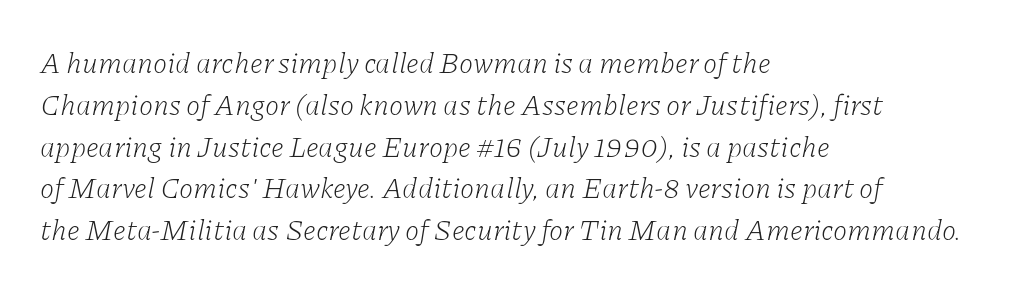
Q: Is the text bold? A: No.
Q: Is the text italic (slanted)? A: Yes, it leans right by about 11 degrees.
Q: Is the typeface a serif or a sans-serif typeface? A: Serif.
Q: Is the text underlined? A: No.
Q: How is the paragraph aligned? A: Left-aligned.
Q: Is the spacing between letters normal or unusually wide? A: Normal.
Q: Is the spacing between lines tight, normal or loose? A: Normal.
Q: Width (condensed, normal, or wide)? A: Normal.
Q: Stroke contrast? A: Low.
Q: x-height? A: Medium.
Q: Monospaced? A: No.
